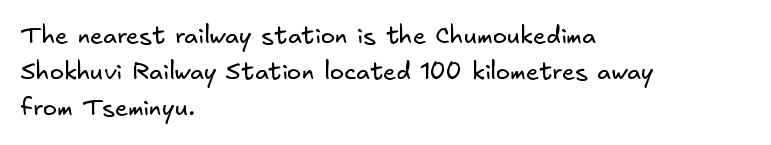
Q: Is the text bold? A: No.
Q: Is the text underlined? A: No.
Q: How is the paragraph aligned? A: Left-aligned.
Q: Is the spacing between letters normal or unusually wide? A: Normal.
Q: Is the spacing between lines tight, normal or loose? A: Normal.
